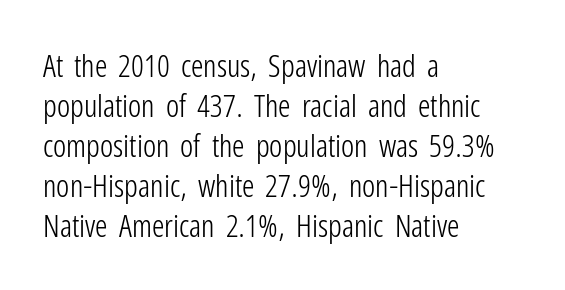
Q: Is the text bold? A: No.
Q: Is the text italic (slanted)? A: No, it is upright.
Q: Is the typeface a serif or a sans-serif typeface? A: Sans-serif.
Q: Is the text underlined? A: No.
Q: How is the paragraph aligned? A: Left-aligned.
Q: Is the spacing between letters normal or unusually wide? A: Normal.
Q: Is the spacing between lines tight, normal or loose? A: Normal.
Q: Width (condensed, normal, or wide)? A: Condensed.
Q: Stroke contrast? A: Low.
Q: x-height? A: Medium.
Q: Monospaced? A: No.
